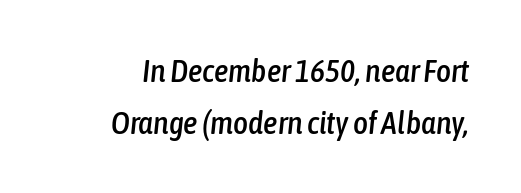
Q: Is the text italic (slanted)? A: Yes, it leans right by about 6 degrees.
Q: Is the text underlined? A: No.
Q: Is the spacing between letters normal or unusually wide? A: Normal.
Q: Is the spacing between lines tight, normal or loose? A: Normal.
Q: Width (condensed, normal, or wide)? A: Condensed.
Q: Stroke contrast? A: Low.
Q: x-height? A: Medium.
Q: Monospaced? A: No.
